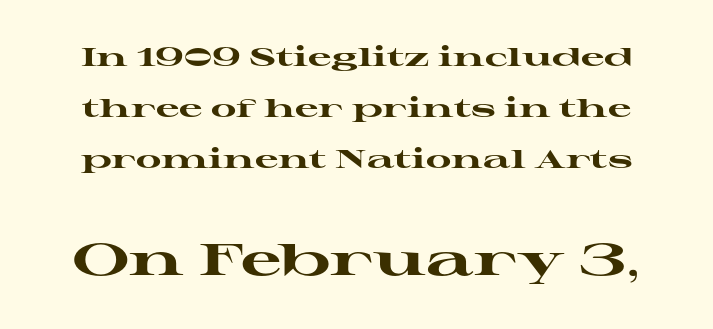
{"serif": "yes", "italic": "no", "bold": "yes", "weight": "heavy", "width": "wide", "stroke_contrast": "high", "x_height": "medium", "monospaced": "no", "underline": "no", "line_spacing": "loose", "line_spacing_ratio": 1.97, "letter_spacing": "normal", "letter_spacing_em": 0.0, "larger_block": "second", "size_ratio": 1.73, "glyph_px": 45}
